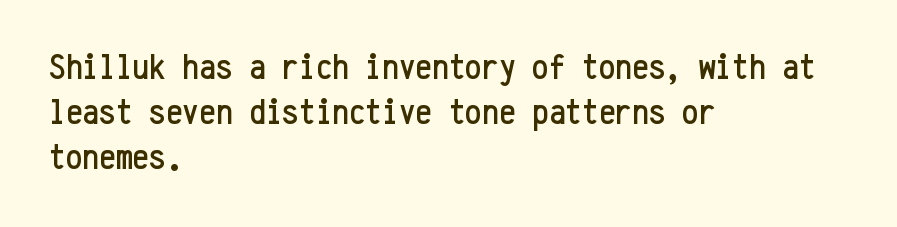
{"serif": "no", "italic": "no", "width": "condensed", "stroke_contrast": "low", "x_height": "medium", "monospaced": "yes", "underline": "no", "align": "left", "line_spacing_ratio": 1.22, "letter_spacing": "normal", "letter_spacing_em": 0.0, "glyph_px": 37}
